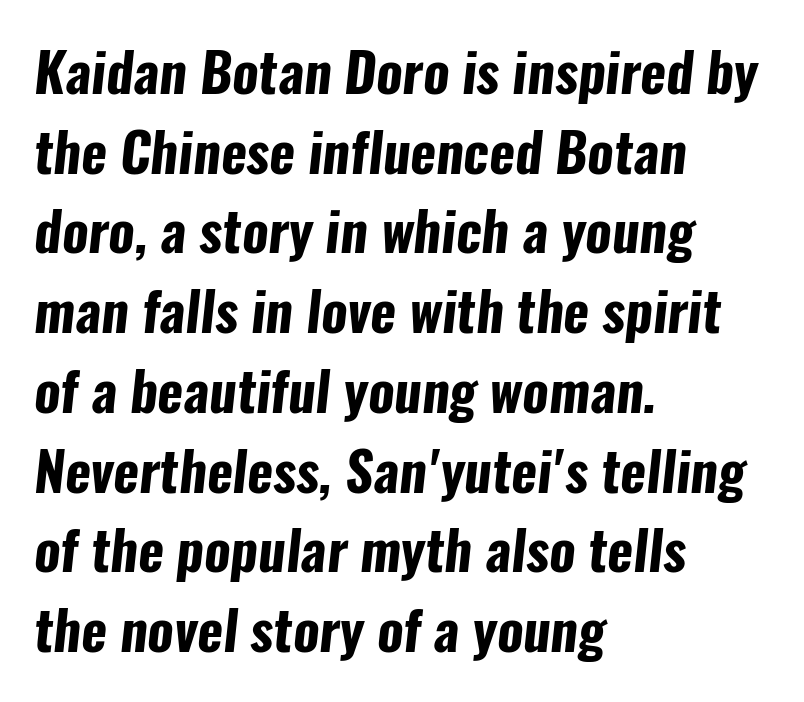
The image shows 55 px bold, condensed sans-serif type; set left-aligned, normal line spacing (1.45x), normal letter spacing, not underlined; low stroke contrast and a medium x-height.
